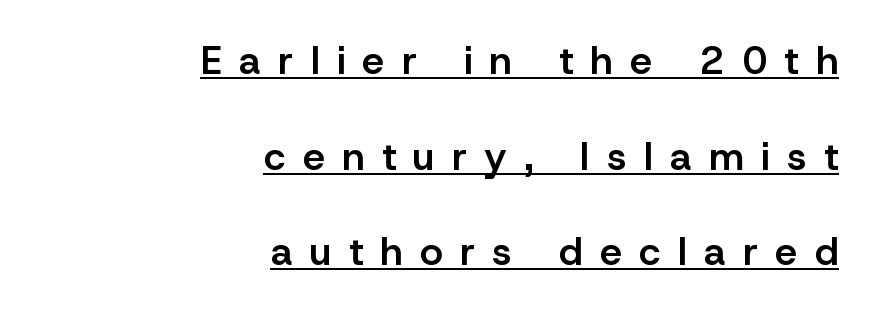
The passage is arranged like a letterhead date or caption credit — flush right. This is sans-serif lettering, the kind often seen on screens and signage. A typographer would call this underscored text. If you measured baseline to baseline, you'd find a long distance. Each letter keeps its own natural width here, so spacing adapts to shape. Set as a demibold, roughly 600 on the weight scale.
